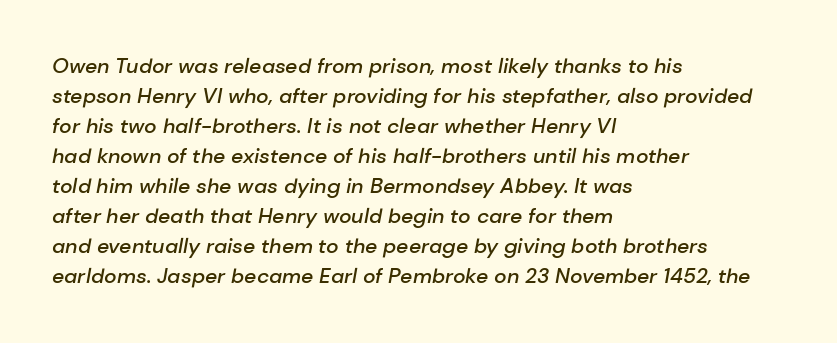
How heavy is the stroke? Medium-heavy — a semibold, shy of bold. Only glyphs here, with clear space below each row. Words appear dense and cohesive because spacing is normal. A typesetter would mark this as italic.
